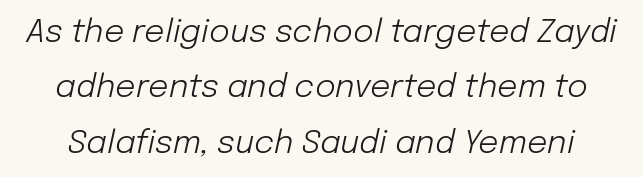
{"italic": "yes", "lean": "right", "slant_degrees": 12, "bold": "no", "weight": "light", "width": "normal", "stroke_contrast": "low", "x_height": "medium", "monospaced": "no", "underline": "no", "line_spacing_ratio": 1.73, "letter_spacing": "normal", "letter_spacing_em": 0.0, "glyph_px": 32}
